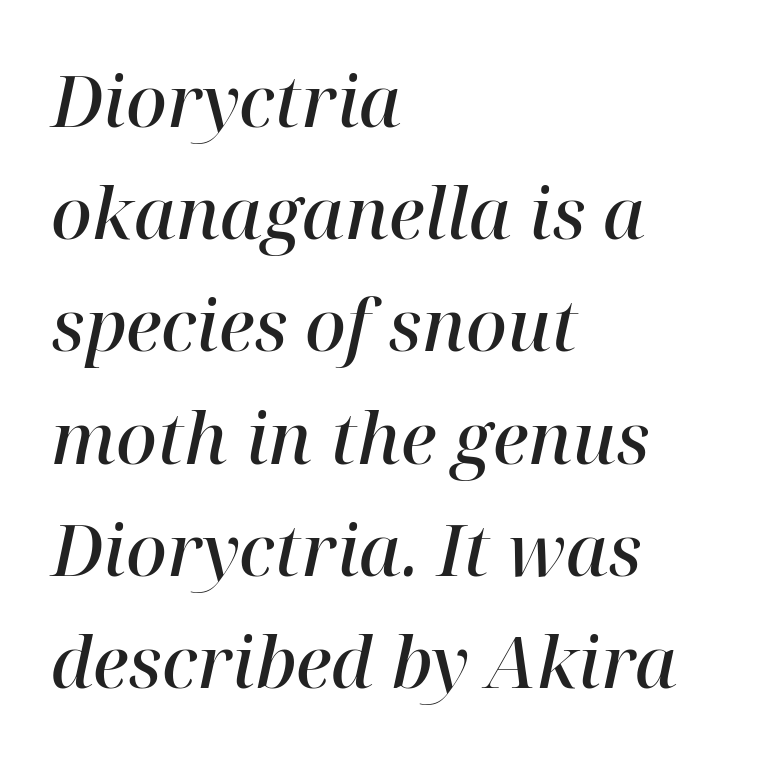
The image shows 71 px semibold serif type, italic (leaning right); set left-aligned, normal line spacing (1.58x), normal letter spacing, not underlined; high stroke contrast and a medium x-height.
